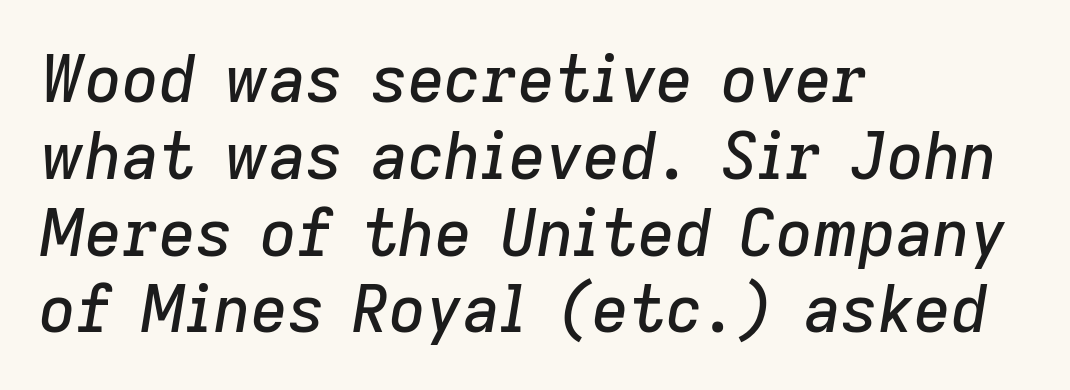
Q: Is the text italic (slanted)? A: Yes, it leans right by about 9 degrees.
Q: Is the text underlined? A: No.
Q: How is the paragraph aligned? A: Left-aligned.
Q: Is the spacing between letters normal or unusually wide? A: Normal.
Q: Width (condensed, normal, or wide)? A: Normal.
Q: Stroke contrast? A: Low.
Q: x-height? A: Medium.
Q: Monospaced? A: No.
